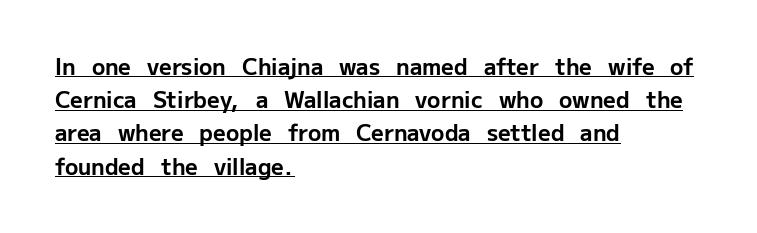
The text block is weighted toward the left margin, trailing off unevenly rightward. The rendering uses a moderate line-height, typical for paragraphs. A roman cut, with each character standing at attention. Heft: maximum for text — a bold. Does extra space separate the letters? No, they use regular spacing.
